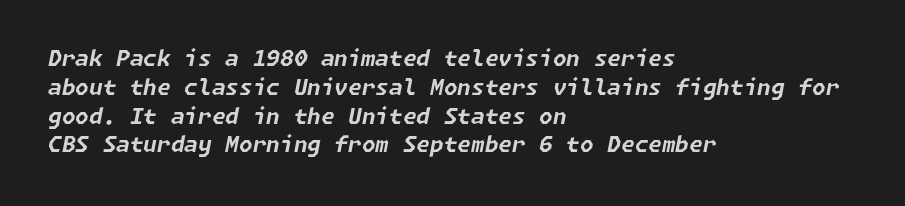
Q: Is the text bold? A: Yes.
Q: Is the text italic (slanted)? A: Yes, it leans right by about 11 degrees.
Q: Is the text underlined? A: No.
Q: How is the paragraph aligned? A: Left-aligned.
Q: Is the spacing between letters normal or unusually wide? A: Normal.
Q: Is the spacing between lines tight, normal or loose? A: Normal.
